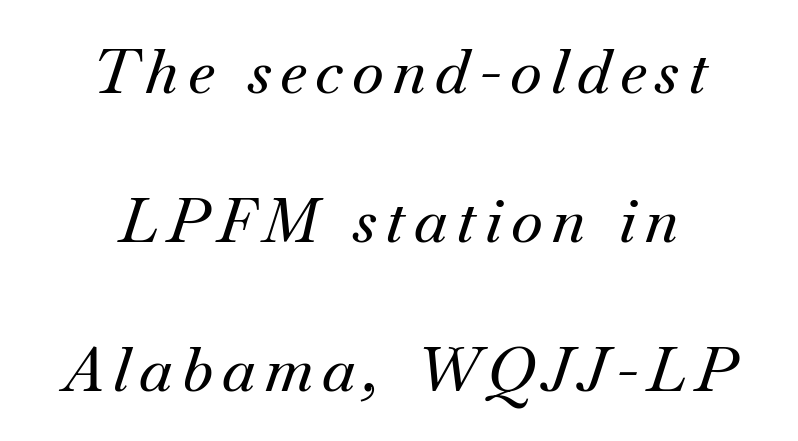
Type style note: has serifs. Centered paragraph, ragged on both sides. An italicized treatment has been applied to the whole sample. Character widths vary here, with narrow letters taking less room than wide ones. Vertically, the passage feels expansive, rows floating well apart. Words float on clear page, feet unadorned.
